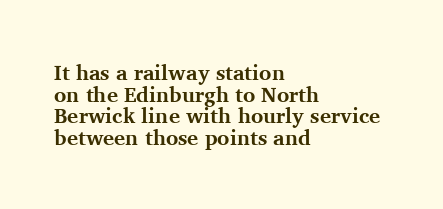
The image shows 21 px bold type, upright; set left-aligned, tight line spacing (1.03x), normal letter spacing, not underlined.
